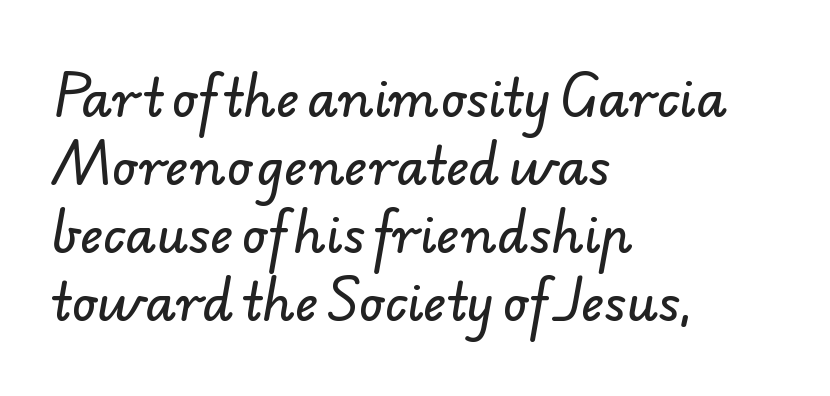
{"serif": "no", "width": "normal", "stroke_contrast": "low", "x_height": "small", "monospaced": "no", "underline": "no", "align": "left", "line_spacing": "normal", "line_spacing_ratio": 1.36, "letter_spacing": "normal", "letter_spacing_em": 0.0, "glyph_px": 50}
